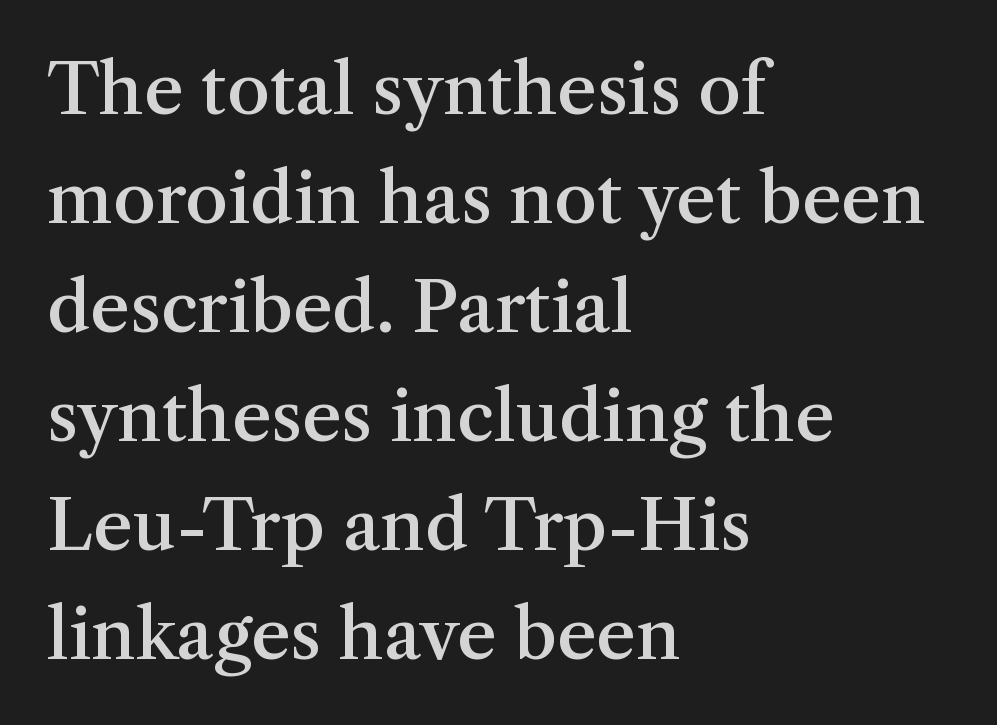
{"serif": "yes", "italic": "no", "bold": "semi", "weight": "semibold", "width": "normal", "stroke_contrast": "medium", "x_height": "medium", "monospaced": "no", "underline": "no", "align": "left", "line_spacing": "normal", "line_spacing_ratio": 1.58, "letter_spacing": "normal", "letter_spacing_em": 0.0, "glyph_px": 69}
